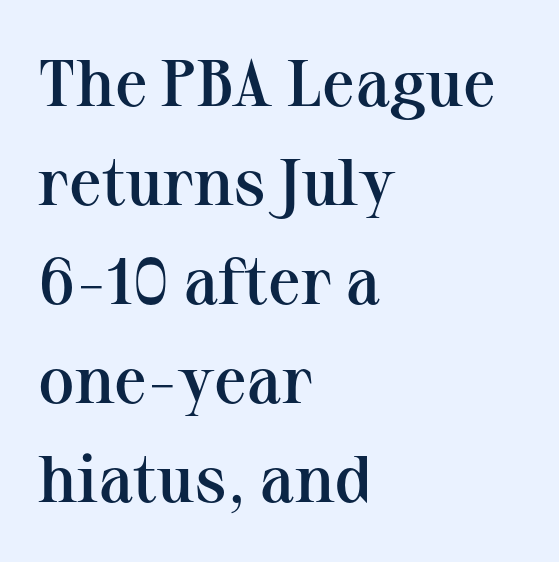
Check under the words: just untouched page. Looks like regular typesetting: each glyph gets only the width it needs. Quick note: not italic, upright. To sum up the face: it has serifs. Where is the straight margin? On the left.
